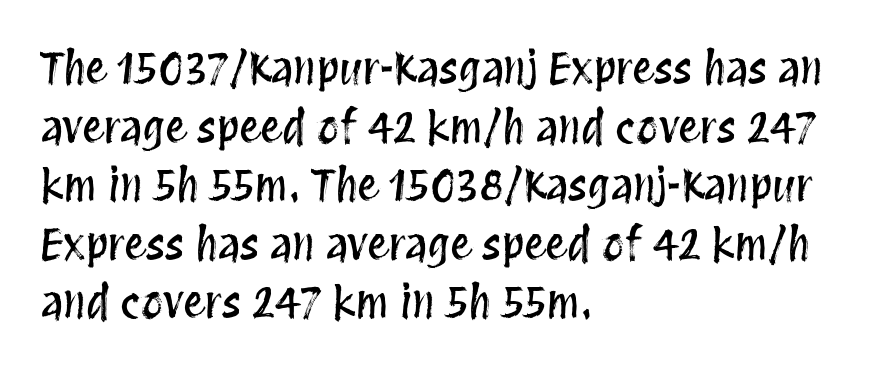
{"italic": "no", "width": "condensed", "stroke_contrast": "medium", "x_height": "large", "monospaced": "no", "underline": "no", "align": "left", "line_spacing": "normal", "line_spacing_ratio": 1.33, "letter_spacing": "normal", "letter_spacing_em": 0.0, "glyph_px": 44}
